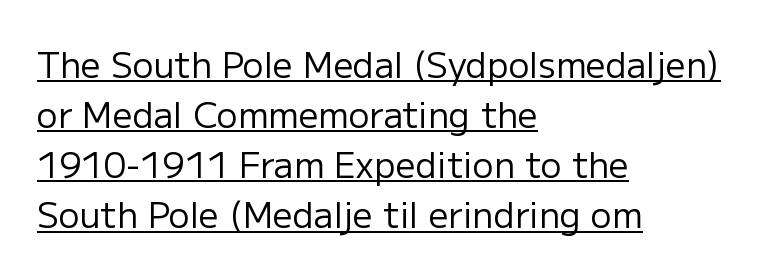
{"serif": "no", "italic": "no", "bold": "no", "weight": "regular", "width": "normal", "stroke_contrast": "low", "x_height": "medium", "monospaced": "no", "underline": "yes", "align": "left", "line_spacing": "normal", "line_spacing_ratio": 1.43, "letter_spacing": "normal", "letter_spacing_em": 0.0, "glyph_px": 35}
